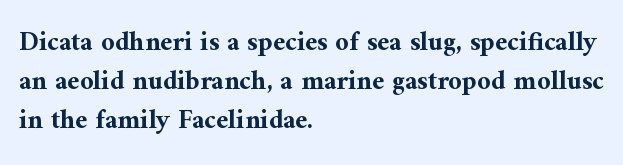
The image shows 27 px bold type, upright; set left-aligned, normal line spacing (1.44x), normal letter spacing, not underlined.
